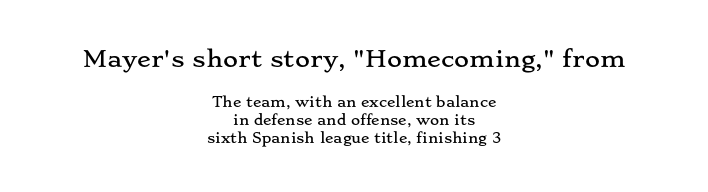
The image shows 23 px text type, upright; set centered, normal line spacing (1.31x), normal letter spacing, not underlined; the first (top) block is 1.64x larger.
